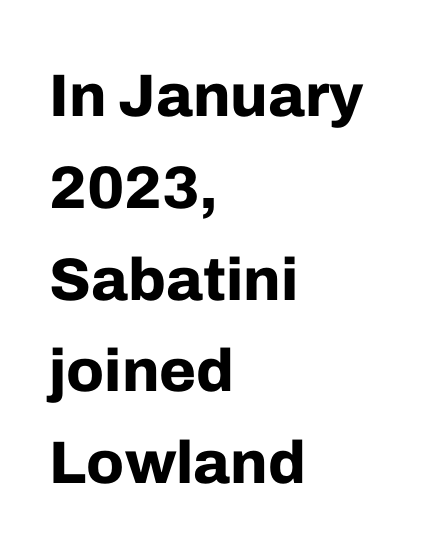
The image shows 60 px bold sans-serif type, upright; set left-aligned, normal line spacing (1.53x), normal letter spacing, not underlined; low stroke contrast and a medium x-height.
